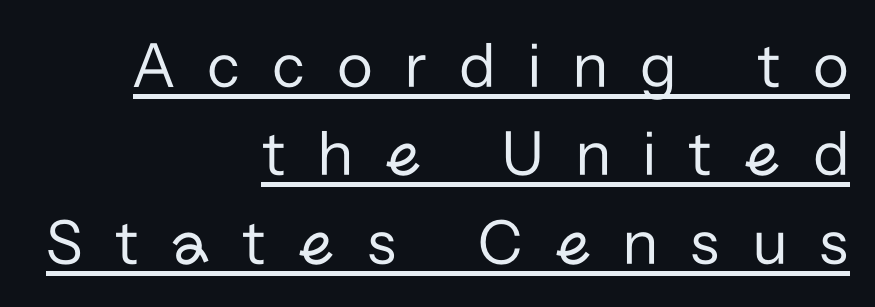
The image shows 66 px regular-weight sans-serif type, upright; set right-aligned, normal line spacing (1.34x), unusually wide letter spacing (+0.49 em), underlined; low stroke contrast and a medium x-height.
